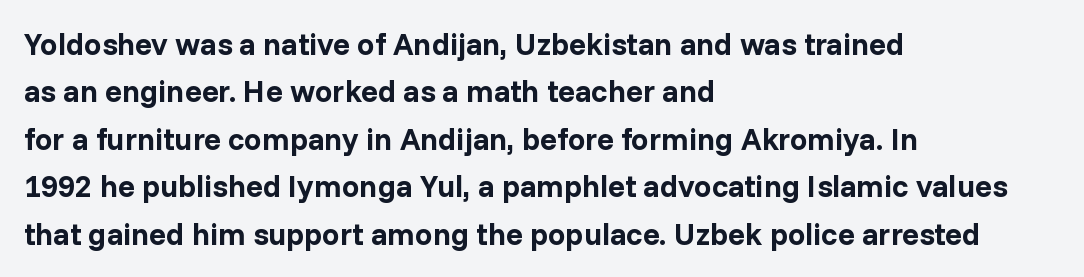
{"serif": "no", "italic": "no", "bold": "yes", "weight": "bold", "width": "normal", "stroke_contrast": "low", "x_height": "medium", "monospaced": "no", "underline": "no", "align": "left", "line_spacing": "normal", "line_spacing_ratio": 1.53, "letter_spacing": "normal", "letter_spacing_em": 0.0, "glyph_px": 31}
